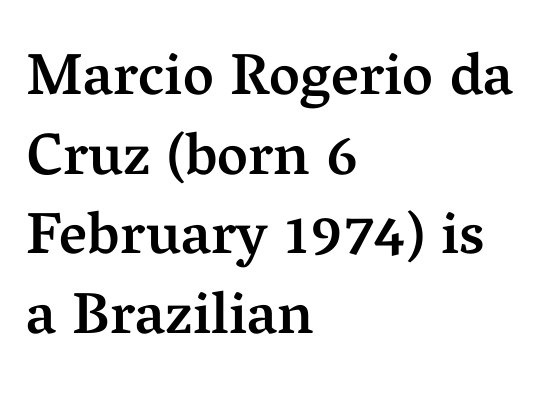
{"serif": "yes", "italic": "no", "bold": "semi", "weight": "semibold", "width": "normal", "stroke_contrast": "medium", "x_height": "medium", "monospaced": "no", "underline": "no", "align": "left", "line_spacing": "normal", "line_spacing_ratio": 1.35, "letter_spacing": "normal", "letter_spacing_em": 0.0, "glyph_px": 59}
